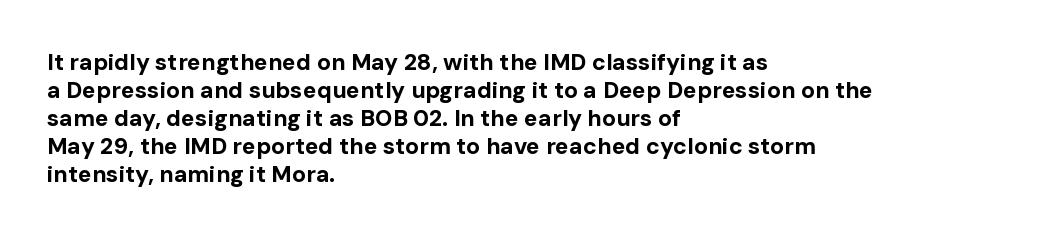
{"italic": "no", "bold": "yes", "underline": "no", "align": "left", "line_spacing_ratio": 1.22, "letter_spacing": "normal", "letter_spacing_em": 0.0, "glyph_px": 23}
